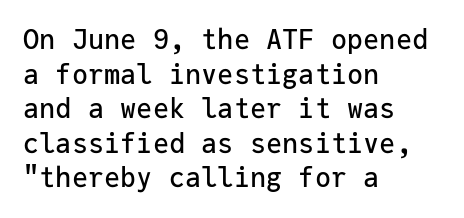
You could call the tracking neutral — neither tight nor loose. Interline gaps are of average width in this sample. The zone under the glyphs is completely vacant. A classic flush-left, rag-right setting is used for this passage. Style check: upright.
